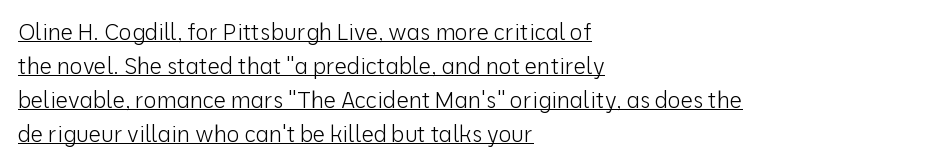
Regarding leading, the lines here are spaced in the standard way. Compared with typical body copy, the letter spacing here is the same. The passage shown is not bold in any degree. Underlining? Definitely there.
